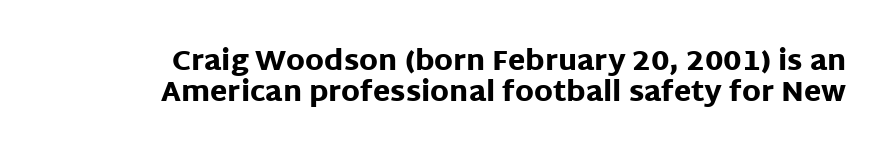
Q: Is the text bold? A: Yes.
Q: Is the text italic (slanted)? A: No, it is upright.
Q: Is the typeface a serif or a sans-serif typeface? A: Sans-serif.
Q: Is the text underlined? A: No.
Q: How is the paragraph aligned? A: Right-aligned.
Q: Is the spacing between letters normal or unusually wide? A: Normal.
Q: Is the spacing between lines tight, normal or loose? A: Tight.
Q: Width (condensed, normal, or wide)? A: Normal.
Q: Stroke contrast? A: Low.
Q: x-height? A: Large.
Q: Monospaced? A: No.
